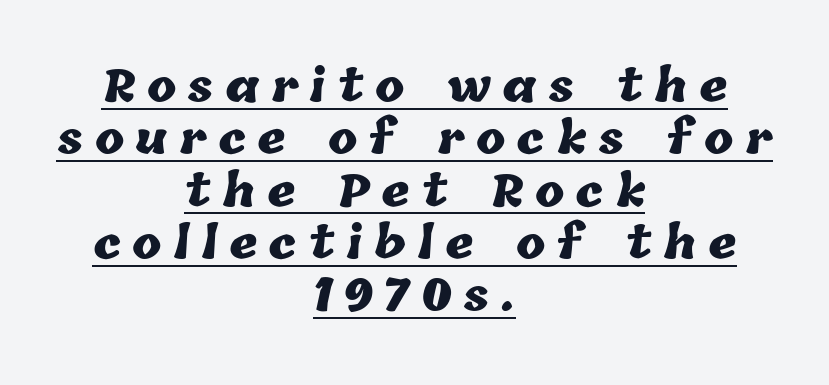
The image shows 44 px heavy type; set centered, line spacing 1.19x, unusually wide letter spacing (+0.26 em), underlined; low stroke contrast and a medium x-height.
